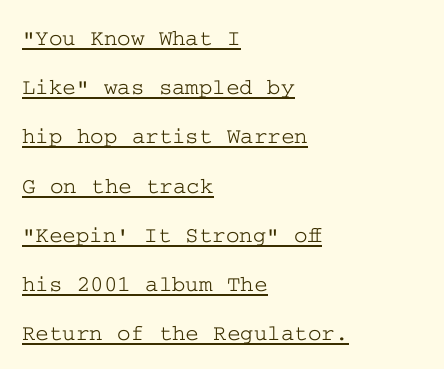
{"italic": "no", "underline": "yes", "align": "left", "line_spacing": "loose", "line_spacing_ratio": 2.14, "letter_spacing": "normal", "letter_spacing_em": 0.0, "glyph_px": 23}
